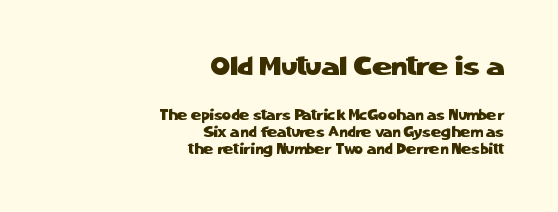
{"italic": "no", "underline": "no", "align": "right", "line_spacing_ratio": 1.21, "letter_spacing": "normal", "letter_spacing_em": 0.0, "larger_block": "first", "size_ratio": 1.93, "glyph_px": 27}
